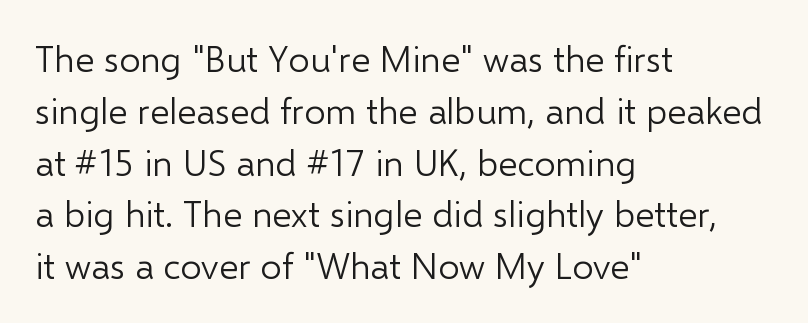
Q: Is the text bold? A: No.
Q: Is the text italic (slanted)? A: No, it is upright.
Q: Is the typeface a serif or a sans-serif typeface? A: Sans-serif.
Q: Is the text underlined? A: No.
Q: How is the paragraph aligned? A: Left-aligned.
Q: Is the spacing between letters normal or unusually wide? A: Normal.
Q: Is the spacing between lines tight, normal or loose? A: Normal.
Q: Width (condensed, normal, or wide)? A: Normal.
Q: Stroke contrast? A: Low.
Q: x-height? A: Medium.
Q: Monospaced? A: No.
